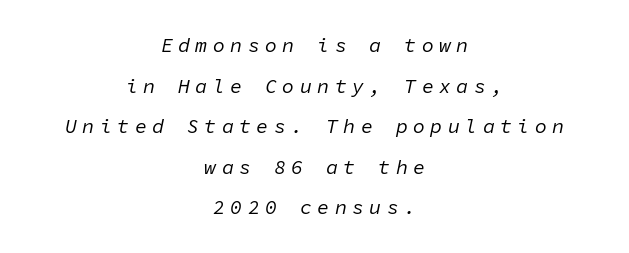
Airy leading. Centered paragraph, ragged on both sides. The glyphs are unaccompanied by any horizontal stroke below them. Here the glyphs are tracked loosely, breaking word shapes into spaced letters. The letters look calm and open, with moderate or lighter stems. If you drew a line through each stem, it would be angled.
